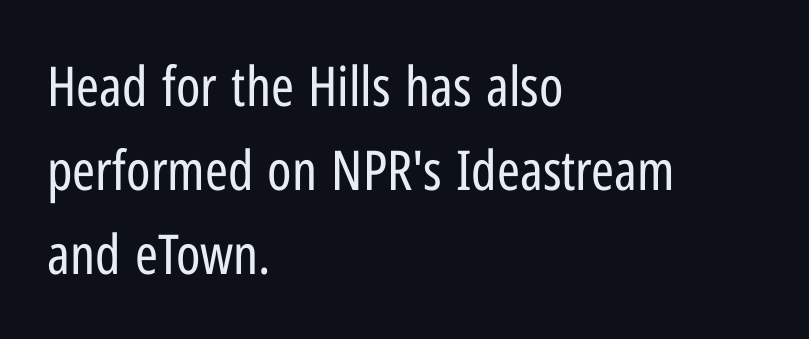
{"serif": "no", "italic": "no", "bold": "no", "weight": "regular", "width": "condensed", "stroke_contrast": "low", "x_height": "medium", "monospaced": "no", "underline": "no", "align": "left", "line_spacing": "normal", "line_spacing_ratio": 1.53, "letter_spacing": "normal", "letter_spacing_em": 0.0, "glyph_px": 55}
